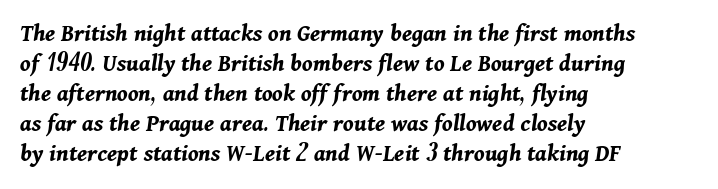
The image shows 25 px bold type, italic (leaning right); set left-aligned, line spacing 1.2x, normal letter spacing, not underlined.
